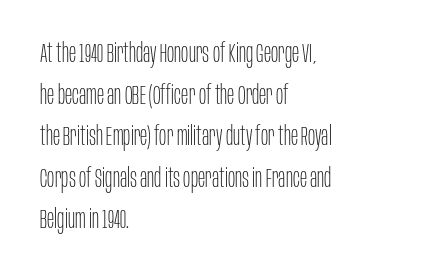
The image shows 27 px text type, upright; set left-aligned, normal line spacing (1.54x), normal letter spacing, not underlined.
